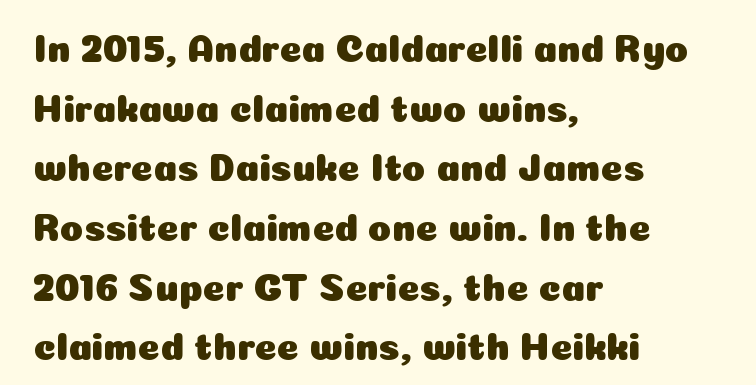
{"serif": "no", "italic": "no", "width": "normal", "stroke_contrast": "low", "x_height": "medium", "monospaced": "no", "underline": "no", "align": "left", "line_spacing": "normal", "line_spacing_ratio": 1.57, "letter_spacing": "normal", "letter_spacing_em": 0.0, "glyph_px": 38}
